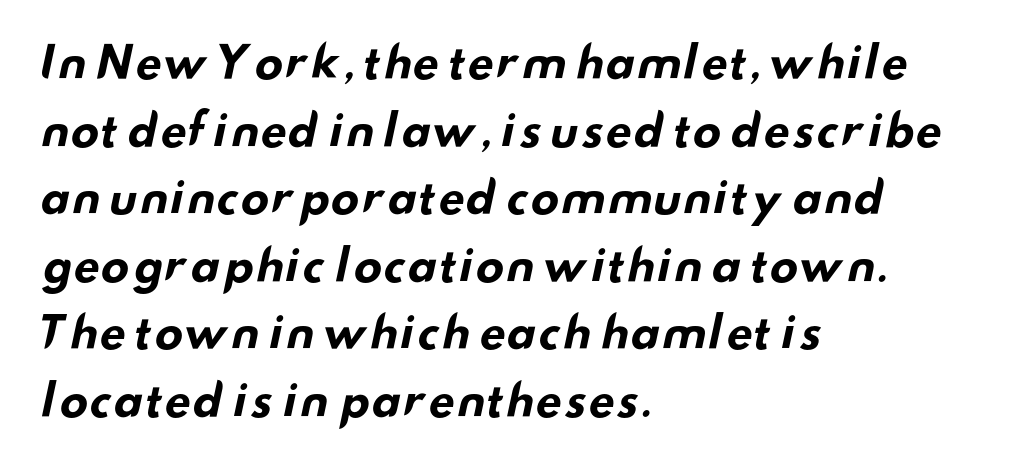
{"serif": "no", "bold": "yes", "weight": "bold", "width": "wide", "stroke_contrast": "low", "x_height": "small", "monospaced": "no", "underline": "no", "align": "left", "line_spacing": "normal", "line_spacing_ratio": 1.57, "letter_spacing": "normal", "letter_spacing_em": 0.0, "glyph_px": 43}
